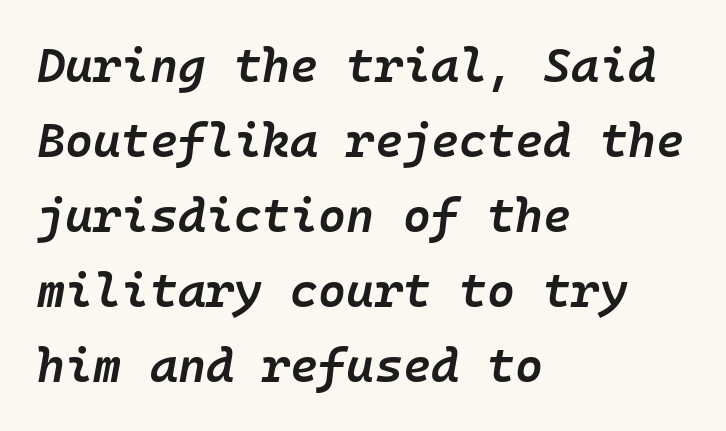
The image shows 48 px semibold type, italic (leaning right); set left-aligned, normal line spacing (1.56x), normal letter spacing, not underlined; low stroke contrast and a medium x-height.
